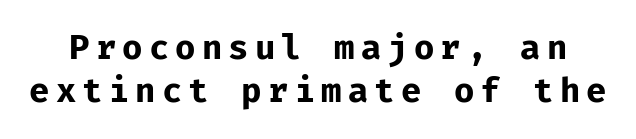
{"serif": "no", "italic": "no", "bold": "yes", "weight": "bold", "width": "normal", "stroke_contrast": "low", "x_height": "medium", "monospaced": "yes", "underline": "no", "line_spacing": "normal", "line_spacing_ratio": 1.26, "glyph_px": 34}
